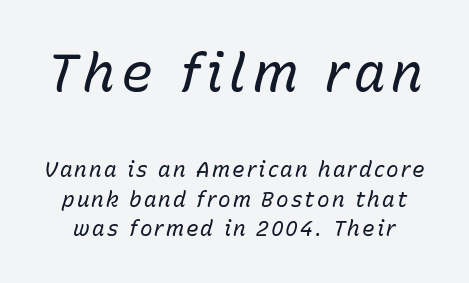
Q: Is the text bold? A: No.
Q: Is the text italic (slanted)? A: Yes, it leans right by about 15 degrees.
Q: Is the text underlined? A: No.
Q: Is the spacing between lines tight, normal or loose? A: Normal.
Q: Which block of text is set in a larger size, the first (top) or the second (bottom)? A: The first (top) one.
Q: Width (condensed, normal, or wide)? A: Normal.
Q: Stroke contrast? A: Low.
Q: x-height? A: Medium.
Q: Monospaced? A: No.
